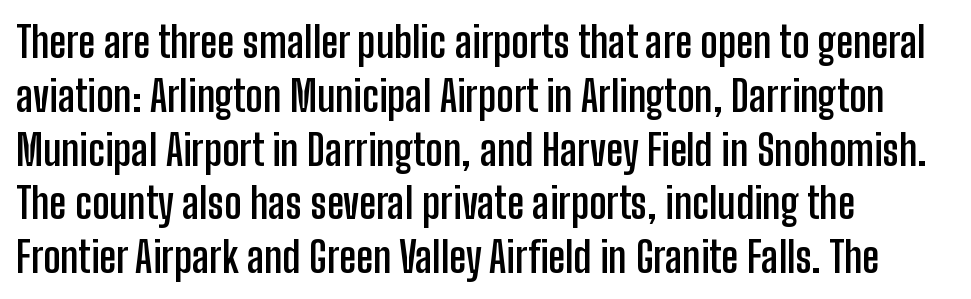
{"serif": "no", "italic": "no", "bold": "yes", "weight": "semibold", "width": "condensed", "stroke_contrast": "low", "x_height": "medium", "monospaced": "no", "underline": "no", "align": "left", "line_spacing": "normal", "line_spacing_ratio": 1.28, "letter_spacing": "normal", "letter_spacing_em": 0.0, "glyph_px": 42}
